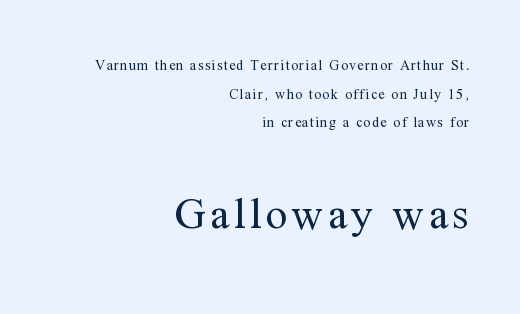
The image shows 43 px regular-weight serif type, upright; set right-aligned, loose line spacing (2.04x), not underlined; the second (bottom) block is 3.07x larger; medium stroke contrast and a medium x-height.
